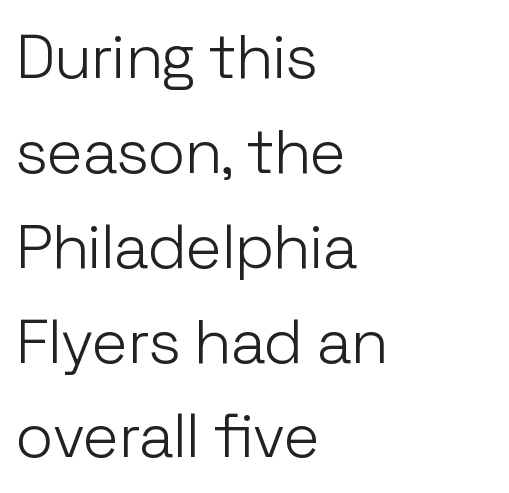
{"serif": "no", "italic": "no", "bold": "no", "weight": "light", "width": "normal", "stroke_contrast": "low", "x_height": "medium", "monospaced": "no", "underline": "no", "align": "left", "line_spacing": "normal", "line_spacing_ratio": 1.53, "letter_spacing": "normal", "letter_spacing_em": 0.0, "glyph_px": 62}
